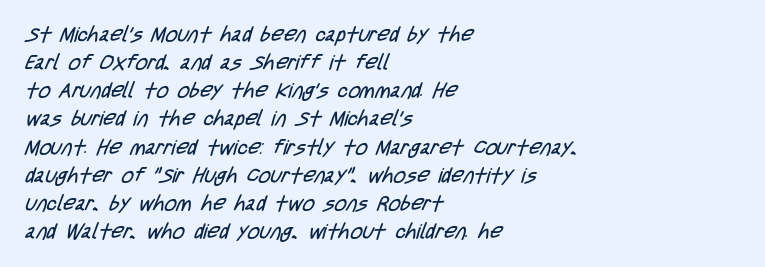
Default kerning and tracking; the words read as compact shapes. A normal amount of white space separates one row of letters from the next. Does the copy run flush right? No — it runs flush left. Plain, unruled lines of type.
